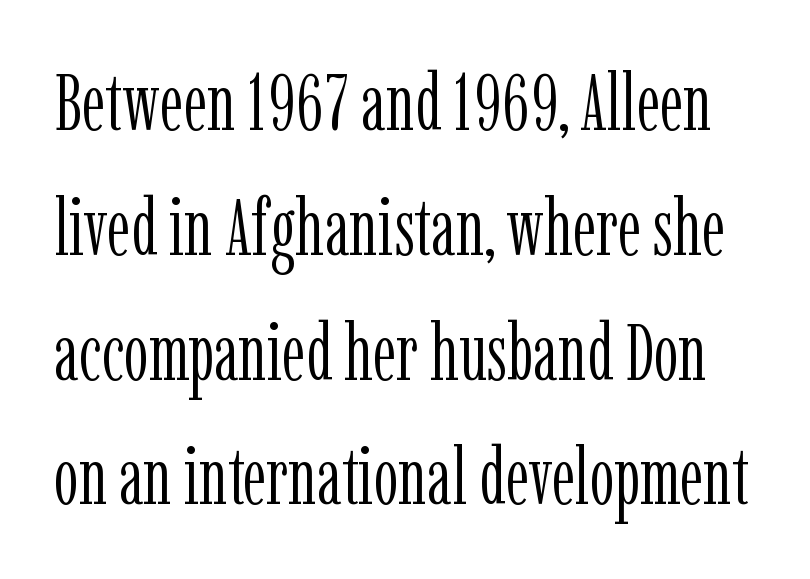
Nope, not italic — everything's standing straight. Honestly, the row spacing looks completely unremarkable. The glyphs in this specimen are seriffed. The gap between lines stays unmarked. Letter spacing: default. Looks like regular typesetting: each glyph gets only the width it needs.
